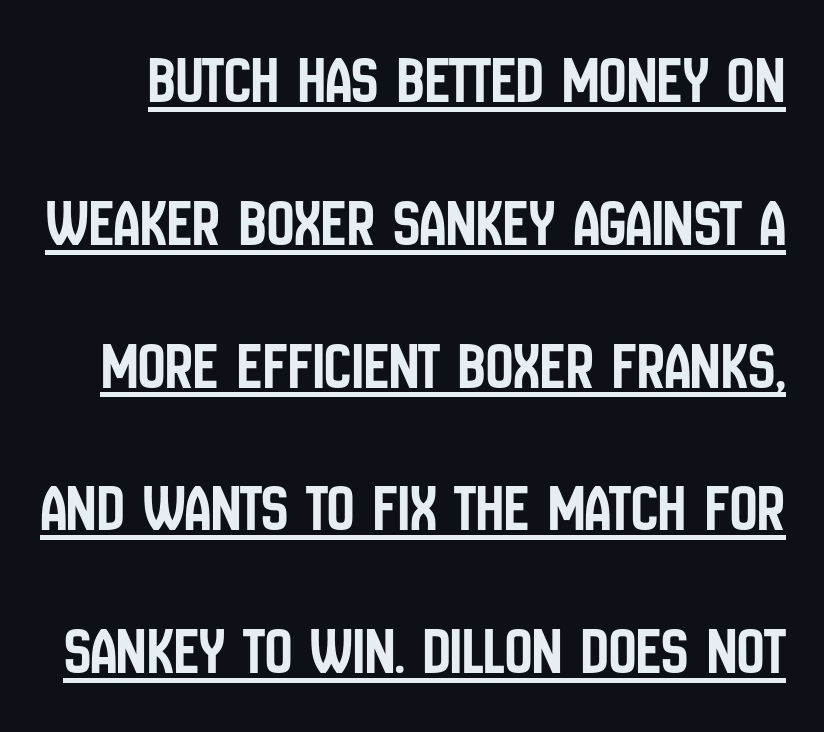
{"serif": "no", "italic": "no", "width": "condensed", "stroke_contrast": "low", "x_height": "large", "monospaced": "no", "underline": "yes", "line_spacing": "loose", "line_spacing_ratio": 2.1, "letter_spacing": "normal", "letter_spacing_em": 0.0, "glyph_px": 68}
